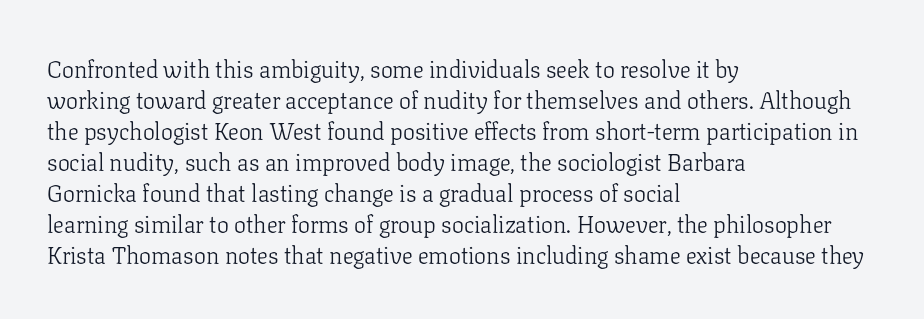
These lines keep a tight, regular rhythm from letter to letter. Notice how descenders clear the ascenders below comfortably — that's standard leading. These lines were composed using upright roman letters. One-word summary of the alignment: left. Nobody drew a line under any word here. The typesetting does not lean heavy: it is not bold.
